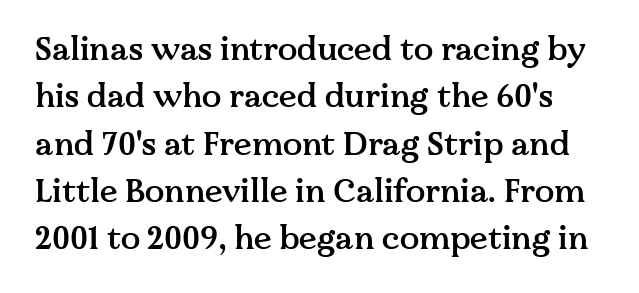
Italic: no, the glyphs are upright roman. Nobody touched the tracking dial on this one. Each row of text sits above clean, open space. Here the designer chose a conventional face with non-uniform glyph widths. Each letter's strokes conclude with small projecting serifs. This sample keeps an unexceptional amount of space between lines.
